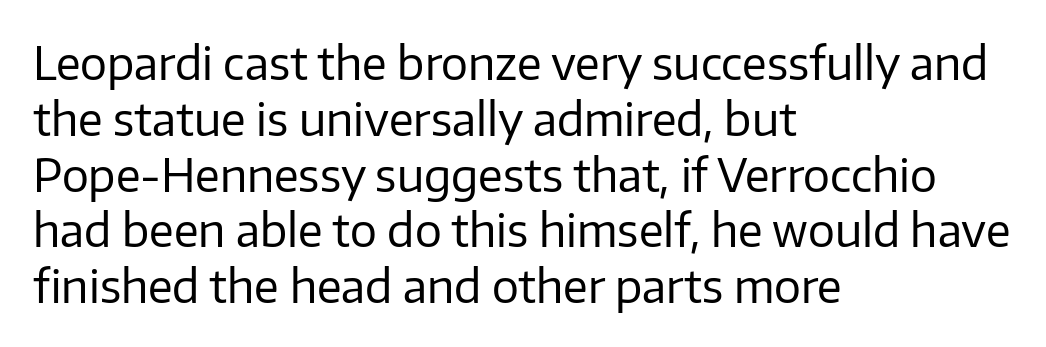
{"serif": "no", "italic": "no", "bold": "no", "weight": "regular", "width": "normal", "stroke_contrast": "low", "x_height": "medium", "monospaced": "no", "underline": "no", "align": "left", "line_spacing_ratio": 1.24, "letter_spacing": "normal", "letter_spacing_em": 0.0, "glyph_px": 45}
